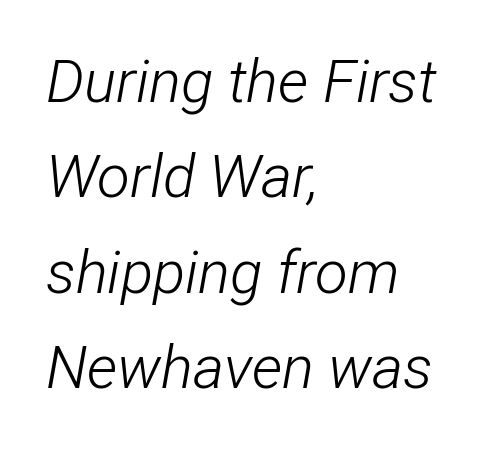
{"italic": "yes", "lean": "right", "slant_degrees": 12, "bold": "no", "weight": "light", "width": "condensed", "stroke_contrast": "low", "x_height": "medium", "monospaced": "no", "underline": "no", "align": "left", "line_spacing": "normal", "line_spacing_ratio": 1.59, "letter_spacing": "normal", "letter_spacing_em": 0.0, "glyph_px": 60}
